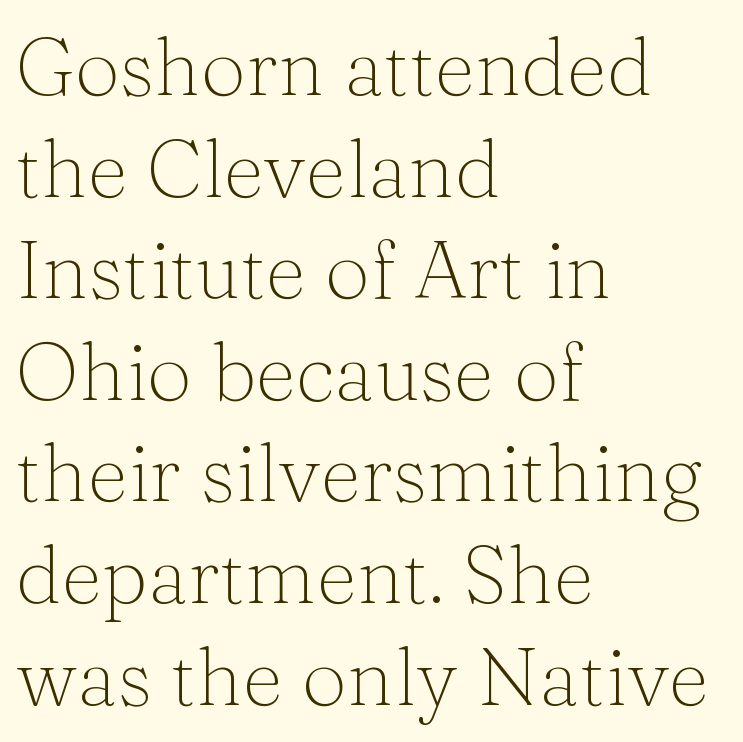
The image shows 80 px light serif type, upright; set left-aligned, normal line spacing (1.27x), normal letter spacing, not underlined; medium stroke contrast and a medium x-height.
